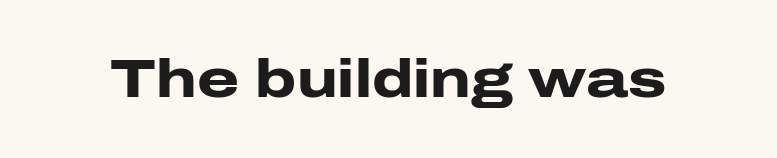
Q: Is the text bold? A: Yes.
Q: Is the text italic (slanted)? A: No, it is upright.
Q: Is the typeface a serif or a sans-serif typeface? A: Sans-serif.
Q: Is the text underlined? A: No.
Q: Is the spacing between letters normal or unusually wide? A: Normal.
Q: Width (condensed, normal, or wide)? A: Wide.
Q: Stroke contrast? A: Low.
Q: x-height? A: Medium.
Q: Monospaced? A: No.
